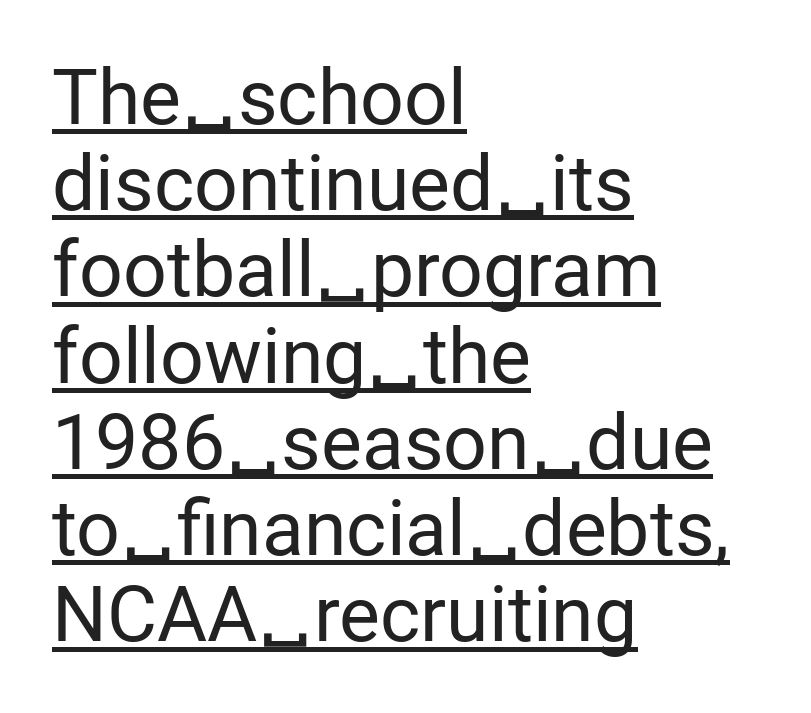
Spacing between characters is what you'd get straight out of the box. Notice how descenders almost collide with the ascenders below — that's tight leading. Every row of glyphs begins at an identical x-position on the left. No chunkiness to these letters — they're not bold. Character widths vary here, with narrow letters taking less room than wide ones.
